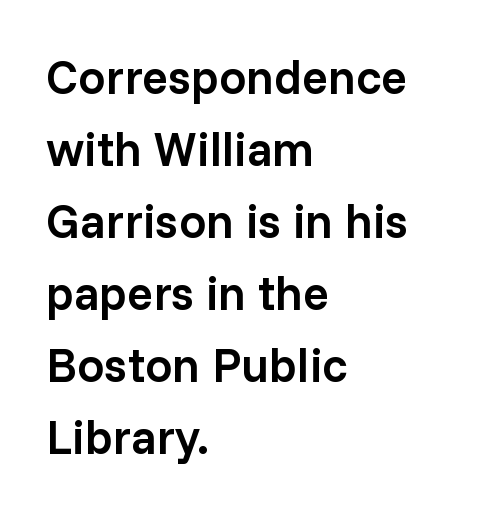
Q: Is the text bold? A: Semi-bold.
Q: Is the text italic (slanted)? A: No, it is upright.
Q: Is the typeface a serif or a sans-serif typeface? A: Sans-serif.
Q: Is the text underlined? A: No.
Q: How is the paragraph aligned? A: Left-aligned.
Q: Is the spacing between letters normal or unusually wide? A: Normal.
Q: Is the spacing between lines tight, normal or loose? A: Normal.
Q: Width (condensed, normal, or wide)? A: Normal.
Q: Stroke contrast? A: Low.
Q: x-height? A: Medium.
Q: Monospaced? A: No.
